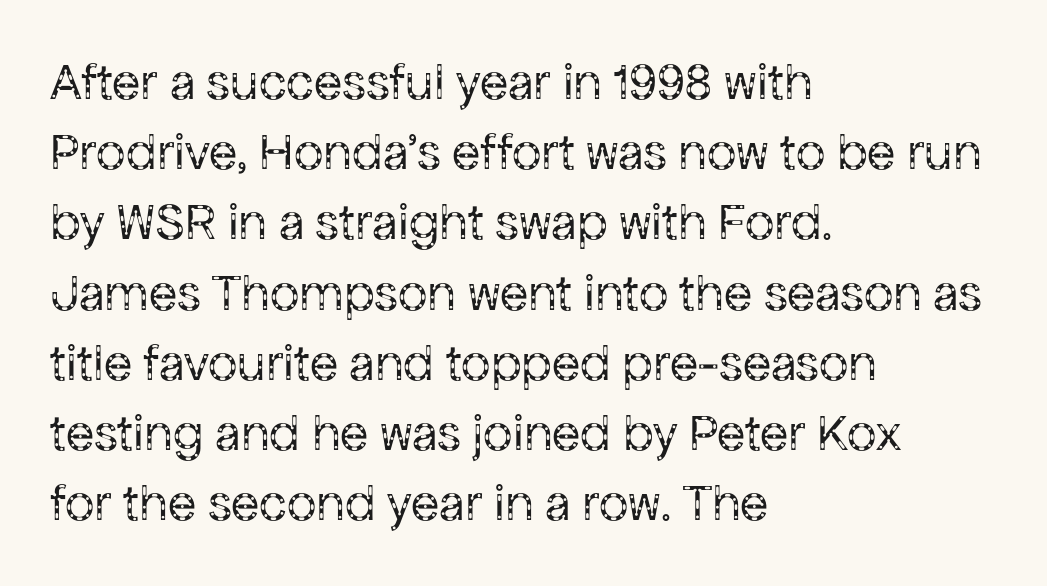
The horizontal fit of the characters is conventional and even. The space beneath each line is pristine and unruled. I'd call this a sans setting — the letters go barefoot. A roman cut, with each character standing at attention. Weight: not bold — regular or lighter. Visually the block forms a straight wall on the left and a jagged coastline on the right.
